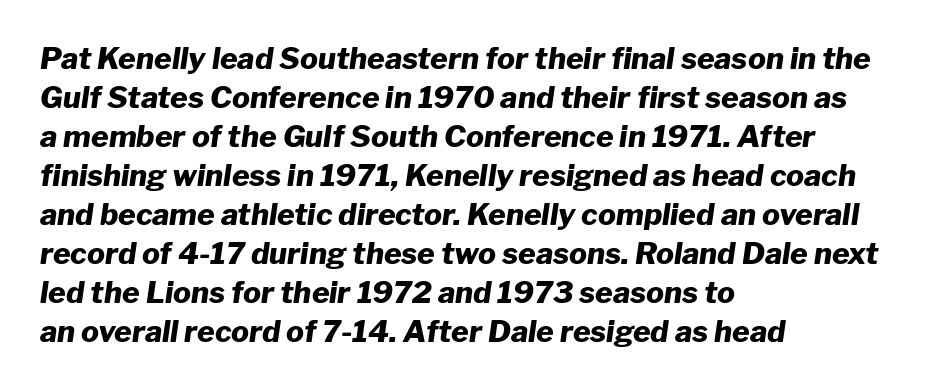
Q: Is the text bold? A: Yes.
Q: Is the text italic (slanted)? A: Yes, it leans right by about 8 degrees.
Q: Is the text underlined? A: No.
Q: How is the paragraph aligned? A: Left-aligned.
Q: Is the spacing between letters normal or unusually wide? A: Normal.
Q: Is the spacing between lines tight, normal or loose? A: Normal.
Q: Width (condensed, normal, or wide)? A: Normal.
Q: Stroke contrast? A: Low.
Q: x-height? A: Medium.
Q: Monospaced? A: No.
